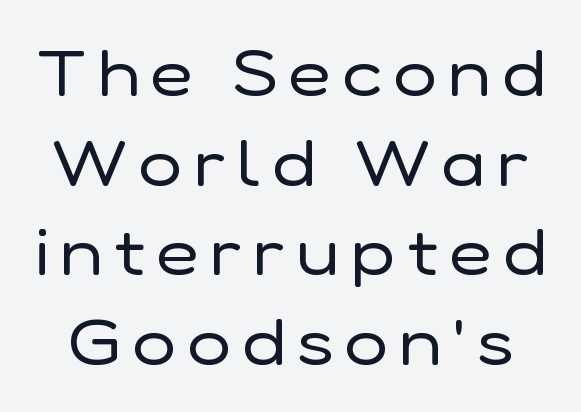
Q: Is the text bold? A: No.
Q: Is the text italic (slanted)? A: No, it is upright.
Q: Is the typeface a serif or a sans-serif typeface? A: Sans-serif.
Q: Is the text underlined? A: No.
Q: Is the spacing between lines tight, normal or loose? A: Normal.
Q: Width (condensed, normal, or wide)? A: Normal.
Q: Stroke contrast? A: Low.
Q: x-height? A: Medium.
Q: Monospaced? A: No.
